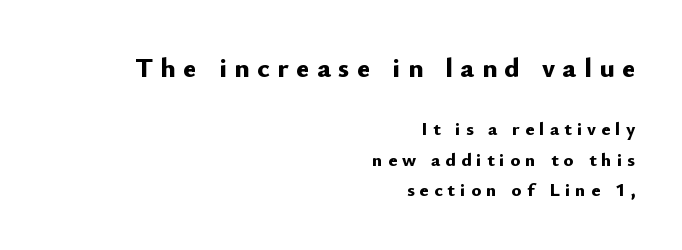
The image shows 28 px bold sans-serif type, upright; set right-aligned, normal line spacing (1.6x), unusually wide letter spacing (+0.27 em), not underlined; the first (top) block is 1.47x larger; low stroke contrast and a small x-height.
